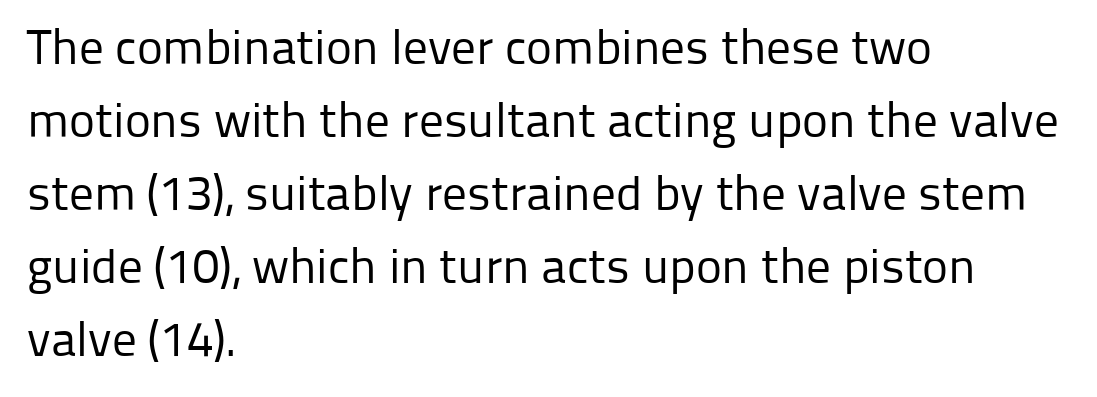
The font sits on the lighter half of the weight spectrum, regular included. The axis of the letterforms is exactly vertical. The letterforms sit shoulder to shoulder at normal distance. A classic flush-left, rag-right setting is used for this passage. Normally led — the rows are evenly, conventionally spaced. Letters rest on an invisible, unmarked baseline.
